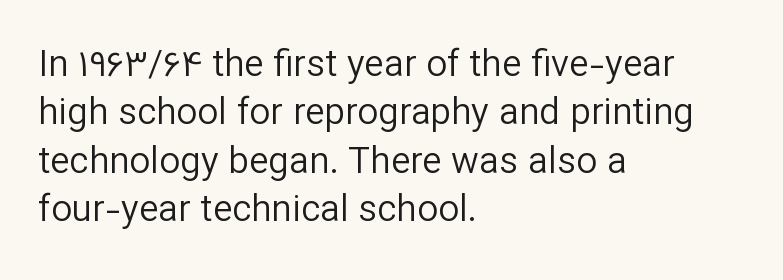
Q: Is the text bold? A: No.
Q: Is the text italic (slanted)? A: No, it is upright.
Q: Is the typeface a serif or a sans-serif typeface? A: Sans-serif.
Q: Is the text underlined? A: No.
Q: How is the paragraph aligned? A: Left-aligned.
Q: Is the spacing between letters normal or unusually wide? A: Normal.
Q: Is the spacing between lines tight, normal or loose? A: Normal.
Q: Width (condensed, normal, or wide)? A: Normal.
Q: Stroke contrast? A: Low.
Q: x-height? A: Medium.
Q: Monospaced? A: No.
